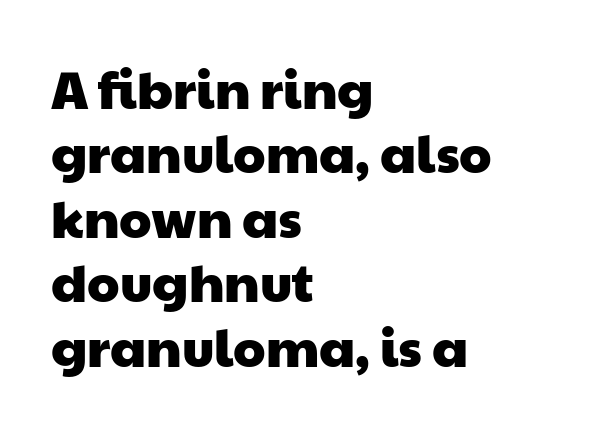
The image shows 52 px wide sans-serif type; set left-aligned, line spacing 1.24x, normal letter spacing, not underlined; low stroke contrast and a medium x-height.
